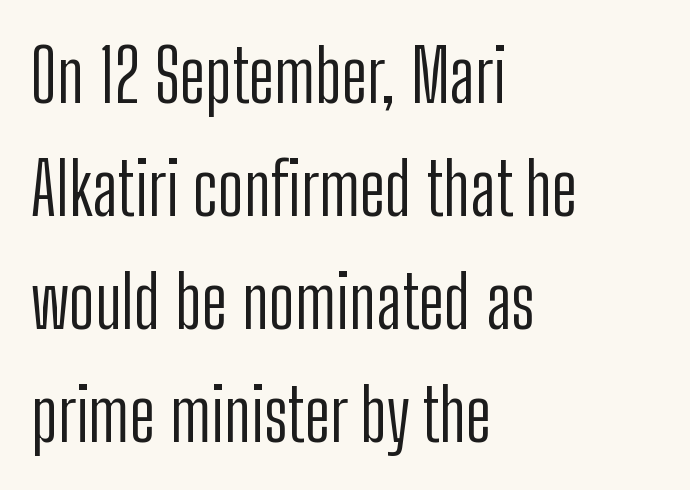
{"serif": "no", "italic": "no", "bold": "no", "weight": "light", "width": "condensed", "stroke_contrast": "low", "x_height": "medium", "monospaced": "no", "underline": "no", "align": "left", "line_spacing": "normal", "line_spacing_ratio": 1.55, "letter_spacing": "normal", "letter_spacing_em": 0.0, "glyph_px": 73}
